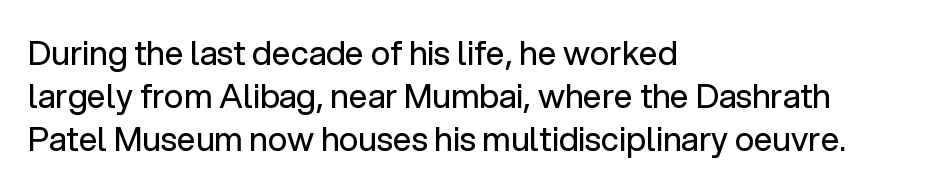
Reading down the block, your eye returns to a fixed left position each line. The type sits square on the baseline with zero lean. Rows of type keep a routine distance in the vertical direction. Tracking value appears to be zero — textbook default spacing.
